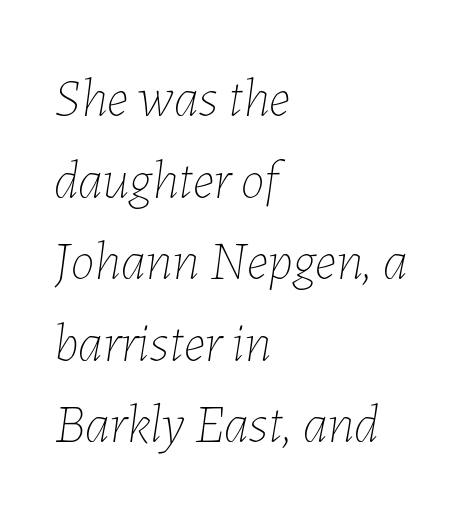
Leftover space on each line is placed entirely after the last word. Varying glyph widths throughout — classic text-font behaviour. The tracking reads as untouched default to a designer's eye. Rule under the text: the space is simply empty.
